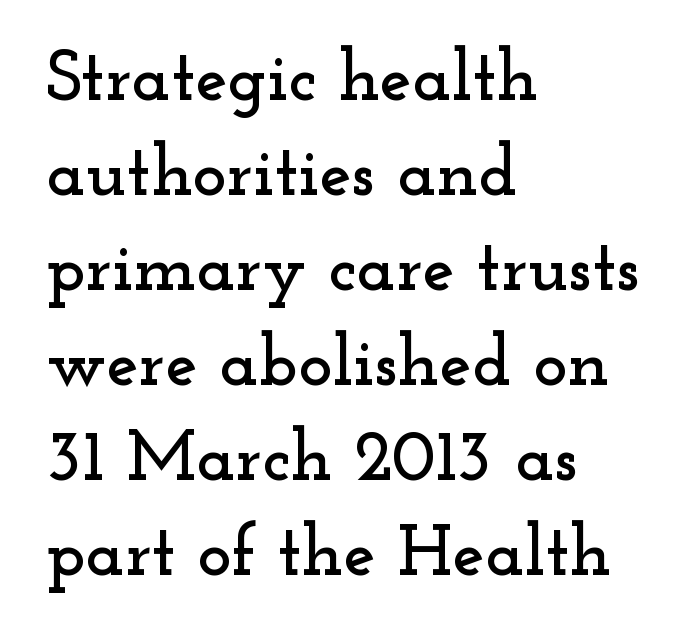
The image shows 72 px wide serif type, upright; set left-aligned, normal line spacing (1.32x), normal letter spacing, not underlined; low stroke contrast and a small x-height.
